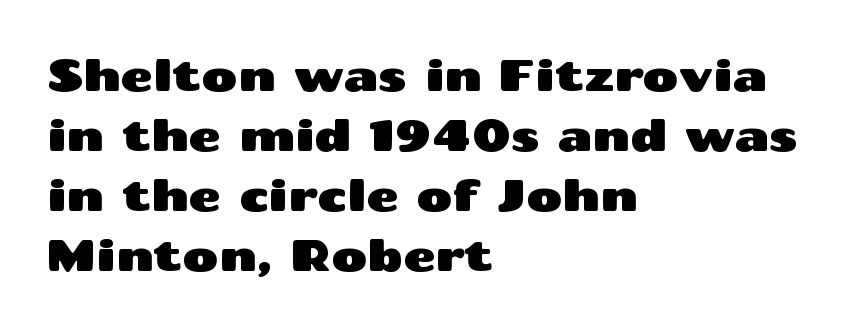
{"serif": "no", "italic": "no", "width": "wide", "stroke_contrast": "medium", "x_height": "medium", "monospaced": "no", "underline": "no", "align": "left", "line_spacing": "normal", "line_spacing_ratio": 1.36, "letter_spacing": "normal", "letter_spacing_em": 0.0, "glyph_px": 44}
